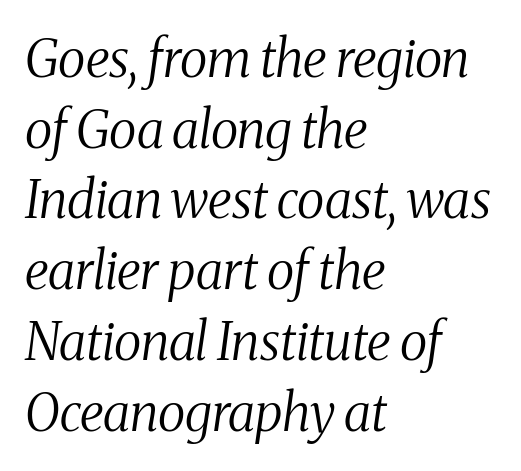
You could not count columns in this text — the font is proportionally spaced. A student would call this left alignment; a typographer would say flush left, rag right. Clear beneath every line of the passage. The characters are drawn with everyday or finer stroke widths. The block of text has a typical density, with ordinary space between rows.
